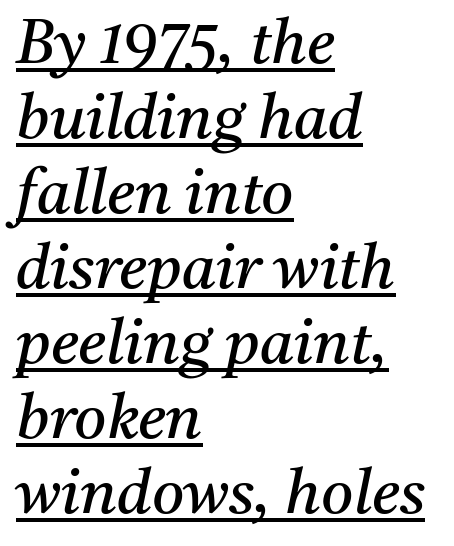
Q: Is the text bold? A: No.
Q: Is the text italic (slanted)? A: Yes, it leans right by about 11 degrees.
Q: Is the typeface a serif or a sans-serif typeface? A: Serif.
Q: Is the text underlined? A: Yes.
Q: How is the paragraph aligned? A: Left-aligned.
Q: Is the spacing between letters normal or unusually wide? A: Normal.
Q: Width (condensed, normal, or wide)? A: Normal.
Q: Stroke contrast? A: Medium.
Q: x-height? A: Medium.
Q: Monospaced? A: No.
